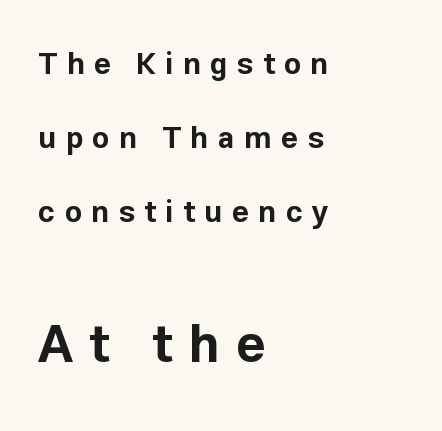
Q: Is the text bold? A: Yes.
Q: Is the text italic (slanted)? A: No, it is upright.
Q: Is the typeface a serif or a sans-serif typeface? A: Sans-serif.
Q: Is the text underlined? A: No.
Q: How is the paragraph aligned? A: Left-aligned.
Q: Is the spacing between letters normal or unusually wide? A: Unusually wide.
Q: Is the spacing between lines tight, normal or loose? A: Loose.
Q: Which block of text is set in a larger size, the first (top) or the second (bottom)? A: The second (bottom) one.
Q: Width (condensed, normal, or wide)? A: Normal.
Q: Stroke contrast? A: Low.
Q: x-height? A: Medium.
Q: Monospaced? A: No.
